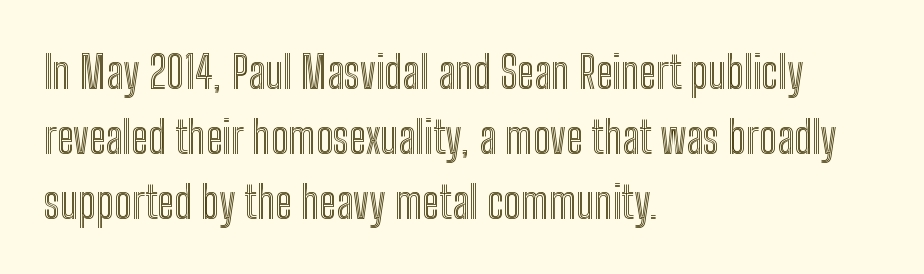
{"italic": "no", "width": "condensed", "x_height": "medium", "monospaced": "no", "underline": "no", "align": "left", "line_spacing": "normal", "line_spacing_ratio": 1.45, "letter_spacing": "normal", "letter_spacing_em": 0.0, "glyph_px": 45}
